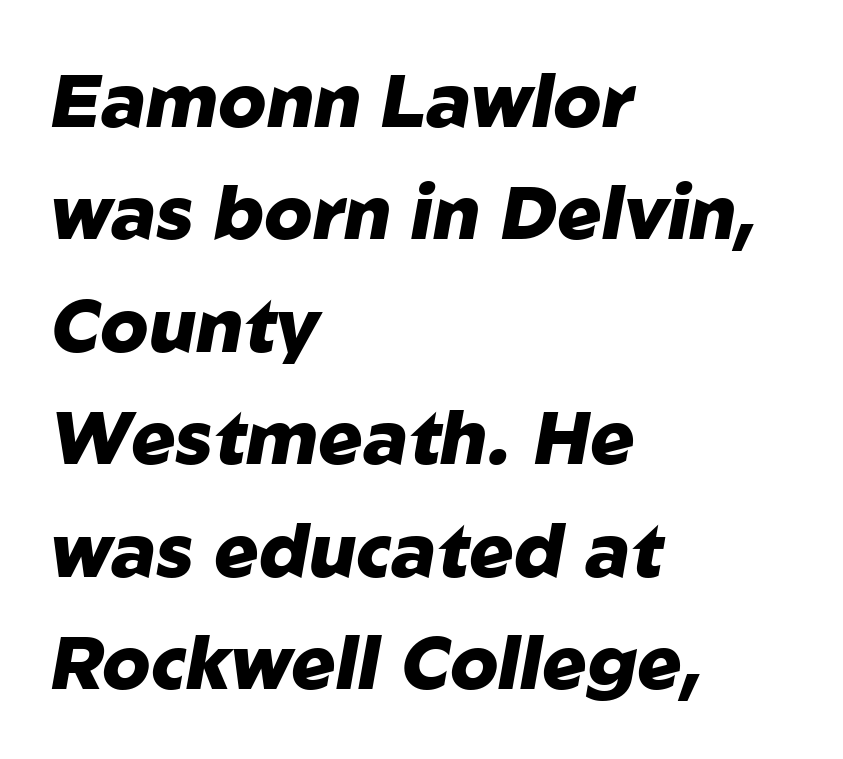
The image shows 74 px heavy type, italic (leaning right); set left-aligned, normal line spacing (1.52x), normal letter spacing, not underlined; low stroke contrast and a medium x-height.
